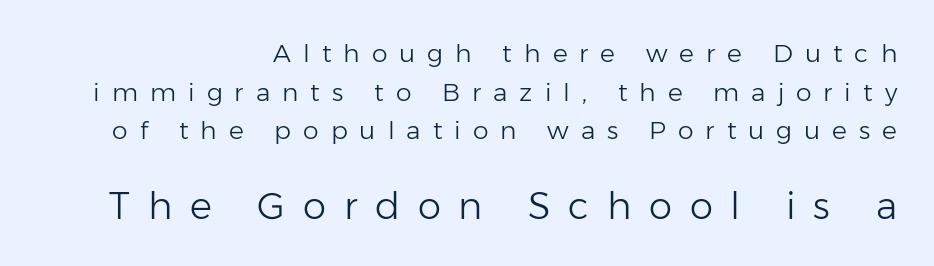
The font family rendered here belongs to the sans-serif group. The typesetter chose a ragged-left arrangement here. Designer's note — italics off, roman on. The line-height multiplier appears to be the usual default. This sample has the flowing, uneven cadence of proportional lettering.
